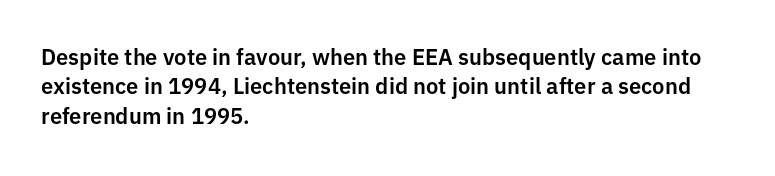
The image shows 22 px text type, upright; set left-aligned, normal line spacing (1.33x), normal letter spacing, not underlined.
